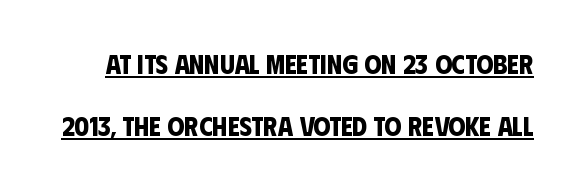
The face used here is rendered with its standard letterfit. Airy leading. Typographic density is high because the face is bold. In designer terms, the underline attribute is active on this setting.
